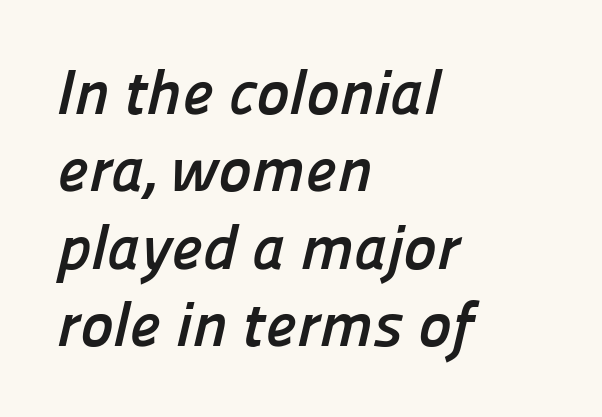
The strokes are fattened all the way to bold. Each word holds together tightly as a unit, with standard inter-letter gaps. Serif or sans? Sans — the stroke terminals are bare. Note the varied advance widths — an 'i' is clearly narrower than an 'm'.
